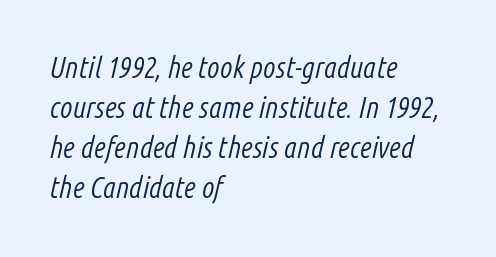
Q: Is the text bold? A: No.
Q: Is the text italic (slanted)? A: Yes, it leans right by about 14 degrees.
Q: Is the text underlined? A: No.
Q: How is the paragraph aligned? A: Left-aligned.
Q: Is the spacing between letters normal or unusually wide? A: Normal.
Q: Is the spacing between lines tight, normal or loose? A: Normal.
Q: Width (condensed, normal, or wide)? A: Condensed.
Q: Stroke contrast? A: Low.
Q: x-height? A: Medium.
Q: Monospaced? A: No.
